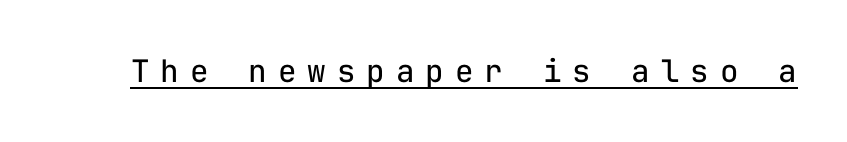
{"serif": "no", "italic": "no", "bold": "no", "weight": "regular", "width": "normal", "stroke_contrast": "low", "x_height": "medium", "monospaced": "yes", "underline": "yes", "letter_spacing": "wide", "letter_spacing_em": 0.35, "glyph_px": 31}
